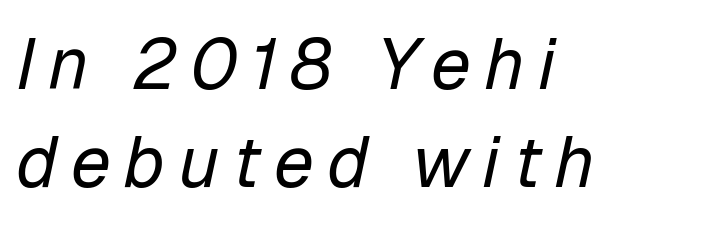
{"italic": "yes", "lean": "right", "slant_degrees": 12, "bold": "no", "weight": "regular", "width": "normal", "stroke_contrast": "low", "x_height": "medium", "monospaced": "no", "underline": "no", "align": "left", "line_spacing": "normal", "line_spacing_ratio": 1.36, "glyph_px": 72}
